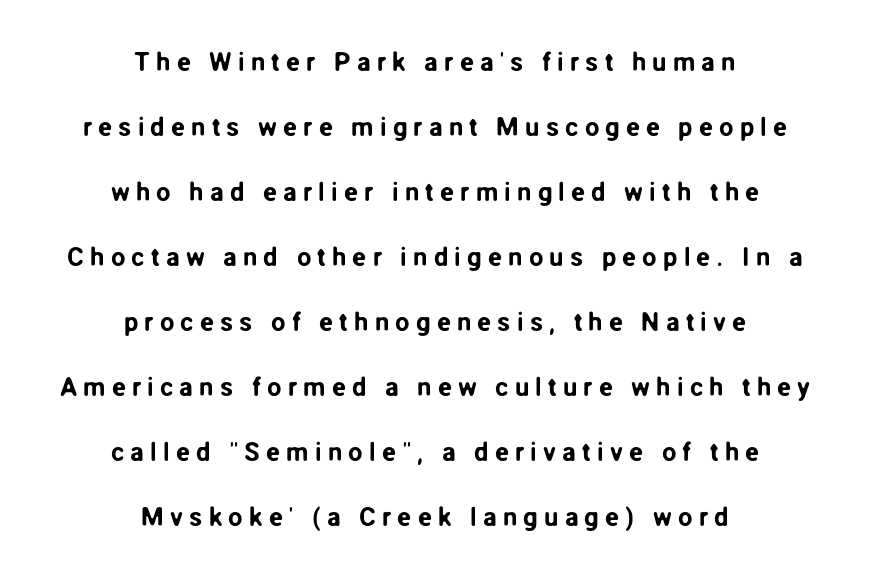
The image shows 26 px text type, upright; set centered, loose line spacing (2.5x), unusually wide letter spacing (+0.23 em), not underlined.
